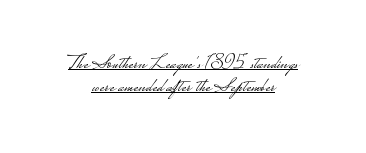
Q: Is the text bold? A: No.
Q: Is the text italic (slanted)? A: Yes.
Q: Is the text underlined? A: Yes.
Q: How is the paragraph aligned? A: Centered.
Q: Is the spacing between letters normal or unusually wide? A: Normal.
Q: Is the spacing between lines tight, normal or loose? A: Tight.
